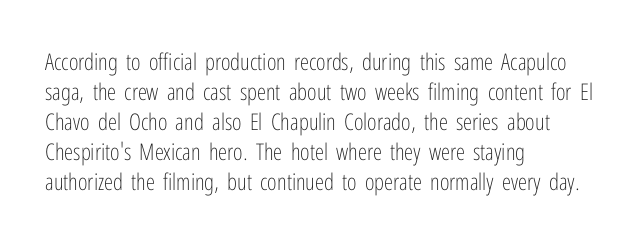
The lines are quadded left. The font sits on the lighter half of the weight spectrum, regular included. Tracking here is standard; glyphs follow each other at the usual distance. Italic? Not at all — the glyphs are vertical. Rule under the text: the space is simply empty.
